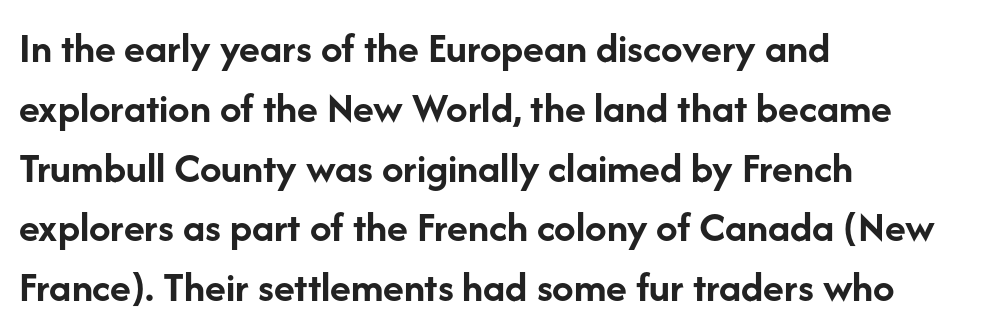
If you measured baseline to baseline, you'd find a middling distance. Beneath every word, the page is bare. Each glyph is drawn with heavy, bold strokes. Look at the bottom of the vertical strokes: they stop flat, with no serifs. The face used here is rendered with its standard letterfit.
